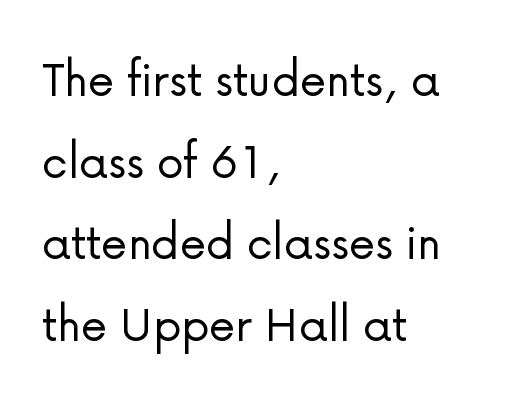
{"serif": "no", "italic": "no", "bold": "no", "weight": "light", "width": "normal", "stroke_contrast": "low", "x_height": "medium", "monospaced": "no", "underline": "no", "align": "left", "line_spacing": "normal", "line_spacing_ratio": 1.51, "letter_spacing": "normal", "letter_spacing_em": 0.0, "glyph_px": 54}
